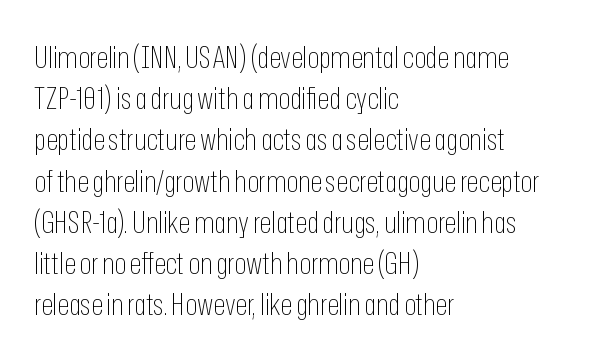
Varying glyph widths throughout — classic text-font behaviour. The passage shown is not underscored anywhere. In terms of letterform style, serifs are entirely absent. Is there much room between lines? A standard amount, neither cramped nor airy.
